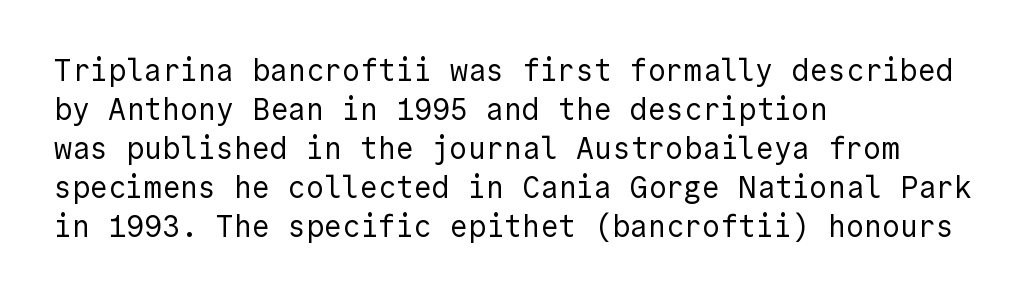
The block of text has a typical density, with ordinary space between rows. The passage shown is typeset with a sans-serif family. These lines were composed using upright roman letters. The passage shown is not underscored anywhere.
